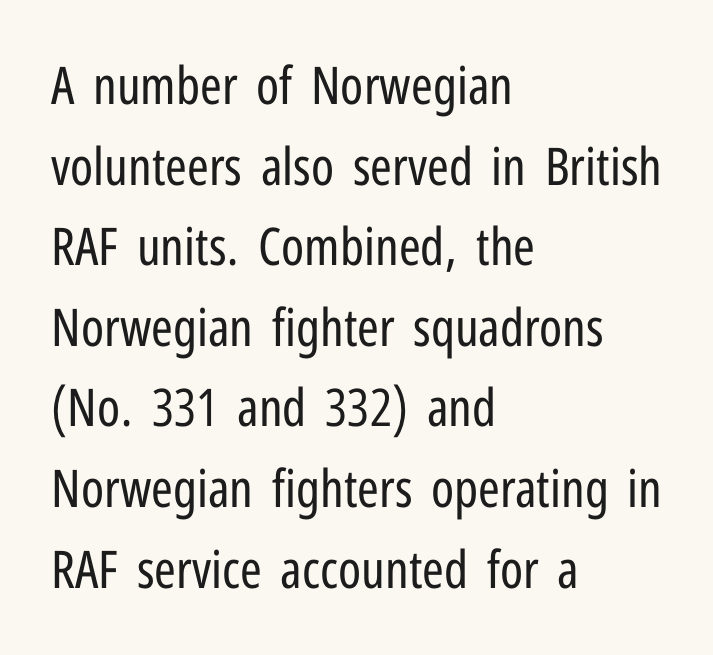
The letters look calm and open, with moderate or lighter stems. The lines in this sample share a left origin and differ only in where they stop. Rows of type keep a routine distance in the vertical direction. A sans-serif font was chosen for this passage.
